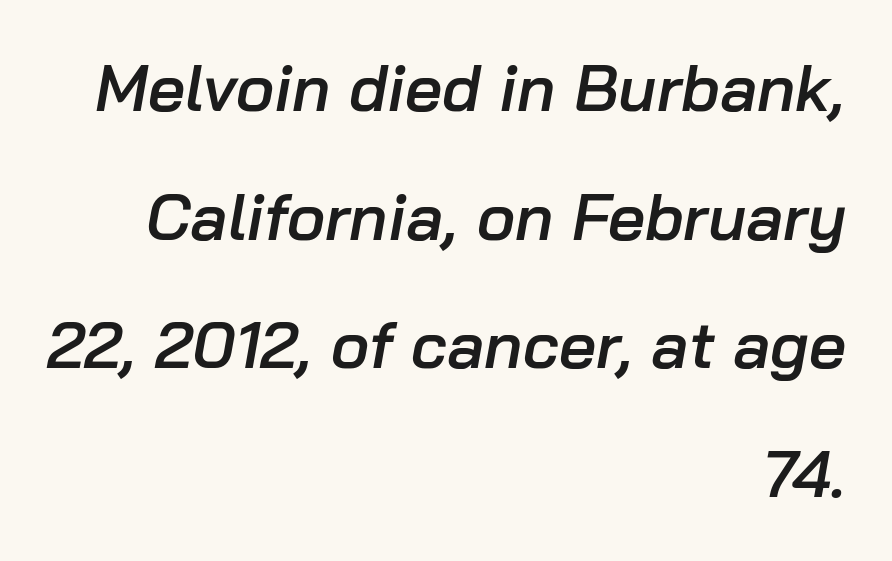
The image shows 65 px semibold type, italic (leaning right); set right-aligned, loose line spacing (1.98x), normal letter spacing, not underlined; low stroke contrast and a medium x-height.
